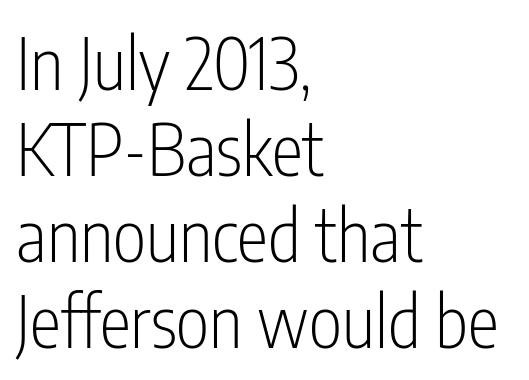
The image shows 71 px light, condensed sans-serif type, upright; set left-aligned, line spacing 1.21x, normal letter spacing, not underlined; low stroke contrast and a medium x-height.
